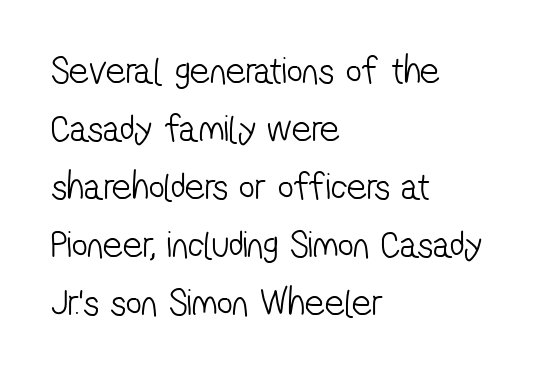
Q: Is the text bold? A: No.
Q: Is the typeface a serif or a sans-serif typeface? A: Sans-serif.
Q: Is the text underlined? A: No.
Q: How is the paragraph aligned? A: Left-aligned.
Q: Is the spacing between letters normal or unusually wide? A: Normal.
Q: Is the spacing between lines tight, normal or loose? A: Normal.
Q: Width (condensed, normal, or wide)? A: Condensed.
Q: Stroke contrast? A: Low.
Q: x-height? A: Medium.
Q: Monospaced? A: No.
